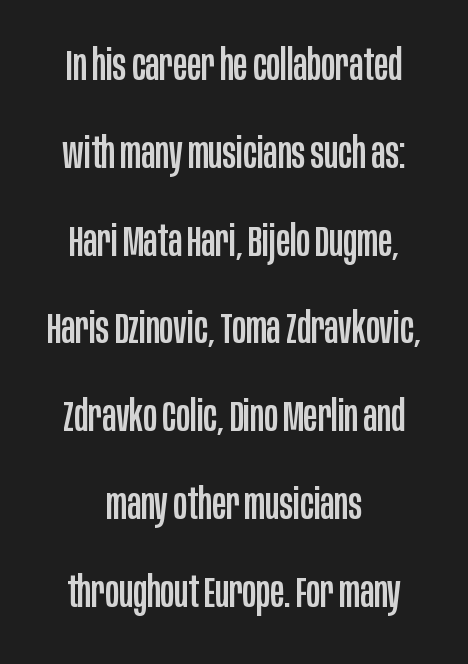
Q: Is the text italic (slanted)? A: No, it is upright.
Q: Is the typeface a serif or a sans-serif typeface? A: Sans-serif.
Q: Is the text underlined? A: No.
Q: How is the paragraph aligned? A: Centered.
Q: Is the spacing between letters normal or unusually wide? A: Normal.
Q: Is the spacing between lines tight, normal or loose? A: Loose.
Q: Width (condensed, normal, or wide)? A: Condensed.
Q: Stroke contrast? A: Low.
Q: x-height? A: Large.
Q: Monospaced? A: No.
